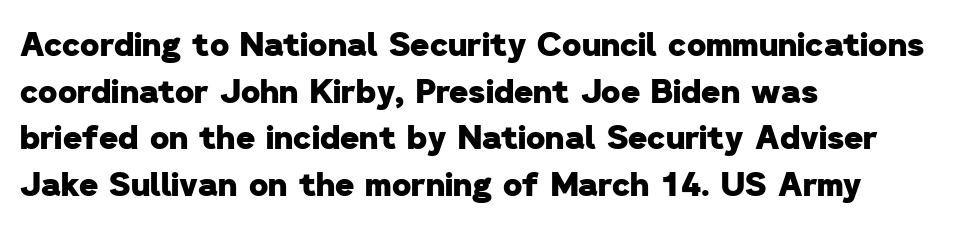
{"serif": "no", "bold": "yes", "weight": "heavy", "width": "normal", "stroke_contrast": "low", "x_height": "medium", "monospaced": "no", "underline": "no", "align": "left", "line_spacing": "normal", "line_spacing_ratio": 1.41, "letter_spacing": "normal", "letter_spacing_em": 0.0, "glyph_px": 33}
